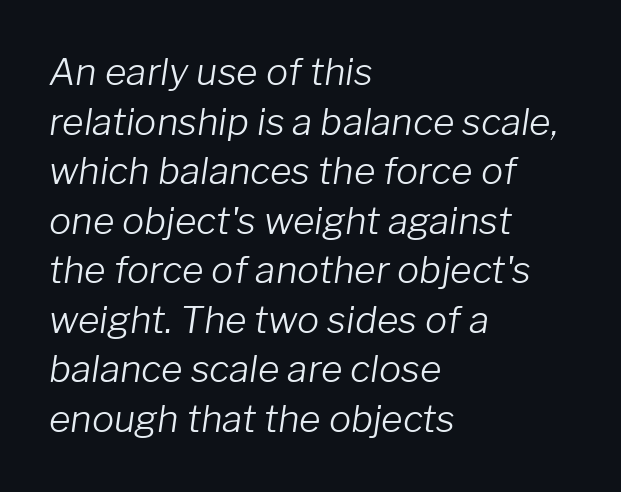
{"italic": "yes", "lean": "right", "slant_degrees": 8, "bold": "no", "weight": "light", "width": "normal", "stroke_contrast": "low", "x_height": "medium", "monospaced": "no", "underline": "no", "align": "left", "line_spacing": "normal", "line_spacing_ratio": 1.34, "letter_spacing": "normal", "letter_spacing_em": 0.0, "glyph_px": 37}
